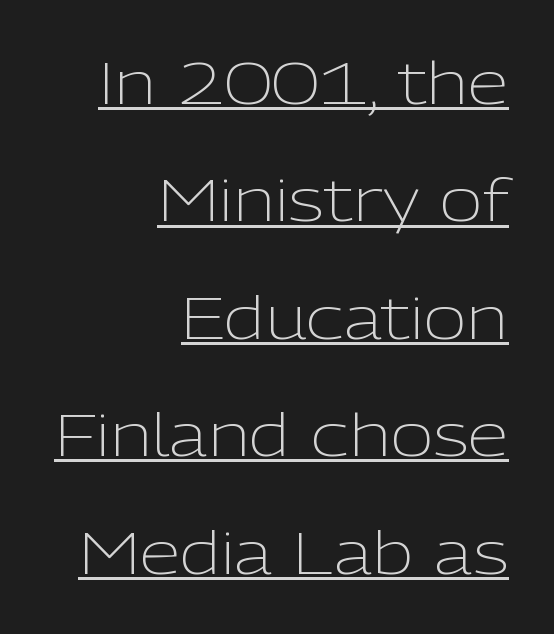
Q: Is the text bold? A: No.
Q: Is the text italic (slanted)? A: No, it is upright.
Q: Is the typeface a serif or a sans-serif typeface? A: Sans-serif.
Q: Is the text underlined? A: Yes.
Q: How is the paragraph aligned? A: Right-aligned.
Q: Is the spacing between letters normal or unusually wide? A: Normal.
Q: Is the spacing between lines tight, normal or loose? A: Loose.
Q: Width (condensed, normal, or wide)? A: Normal.
Q: Stroke contrast? A: Low.
Q: x-height? A: Medium.
Q: Monospaced? A: No.
